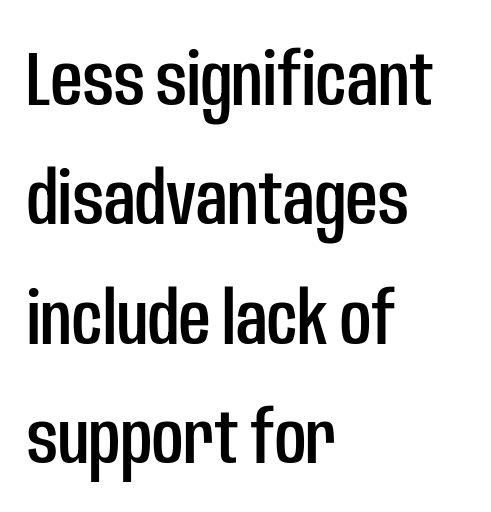
{"serif": "no", "italic": "no", "width": "condensed", "stroke_contrast": "low", "x_height": "large", "monospaced": "no", "underline": "no", "align": "left", "line_spacing": "normal", "line_spacing_ratio": 1.55, "letter_spacing": "normal", "letter_spacing_em": 0.0, "glyph_px": 77}
